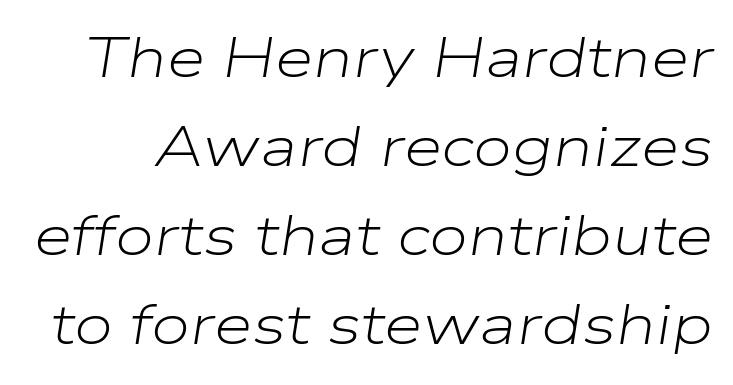
Looks like regular typesetting: each glyph gets only the width it needs. The passage shown is not bold in any degree. Just letters on the line, the space beneath them empty. An italicized treatment has been applied to the whole sample. Regarding leading, the lines here are spaced in the standard way. The type is set solid horizontally, with unmodified tracking.
